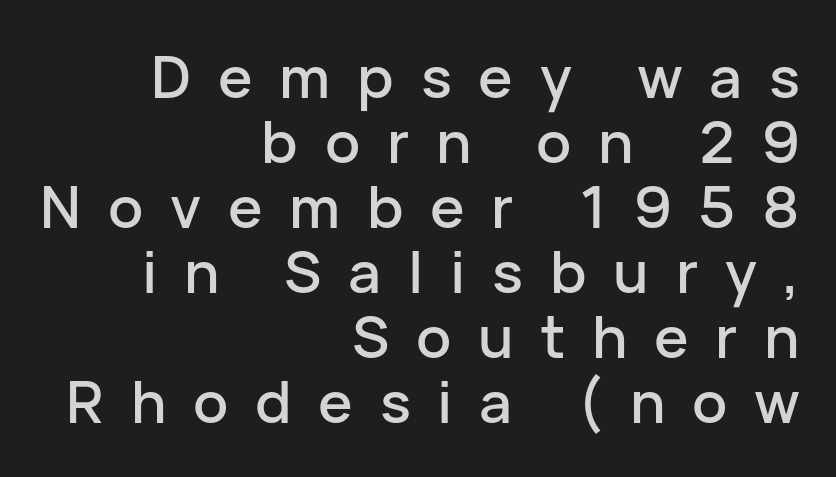
A typesetter would call this proportional, since set widths differ per character. The space between consecutive lines is stingy. Substantial extra tracking has been applied to these lines. The axis of the letterforms is exactly vertical.
